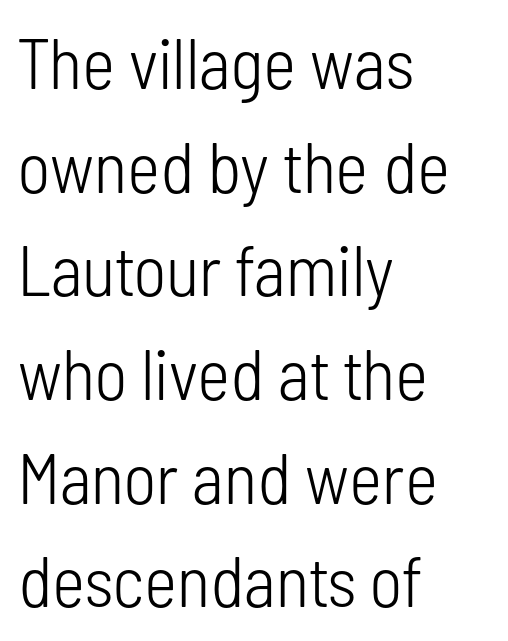
The image shows 71 px light, condensed sans-serif type, upright; set left-aligned, normal line spacing (1.46x), normal letter spacing, not underlined; low stroke contrast and a medium x-height.
